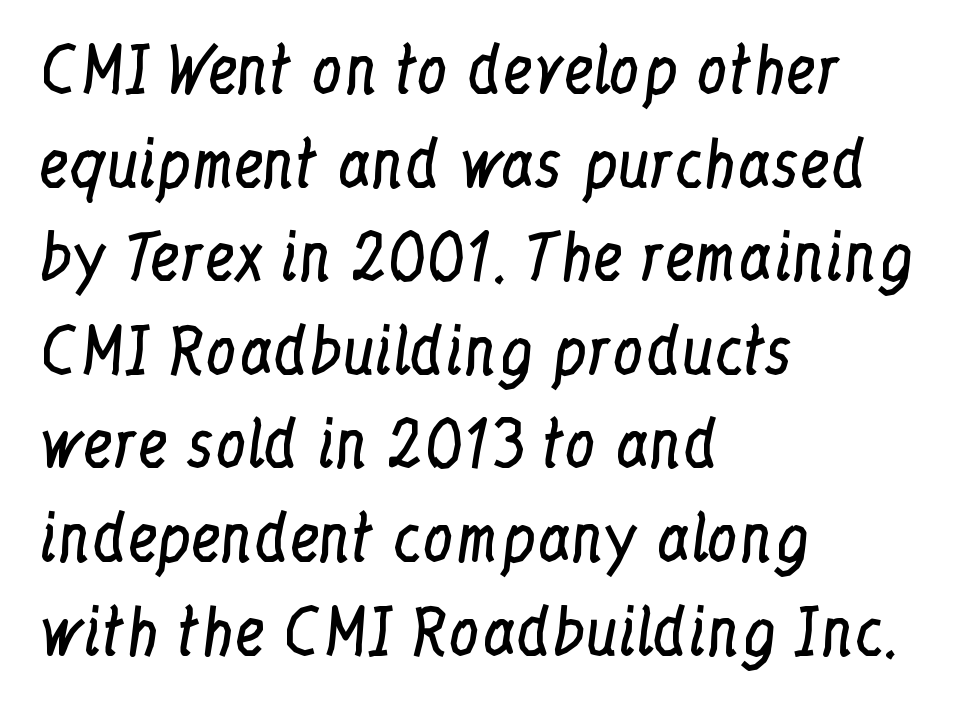
The image shows 62 px regular-weight, condensed serif type; set left-aligned, normal line spacing (1.51x), normal letter spacing, not underlined; low stroke contrast and a medium x-height.
